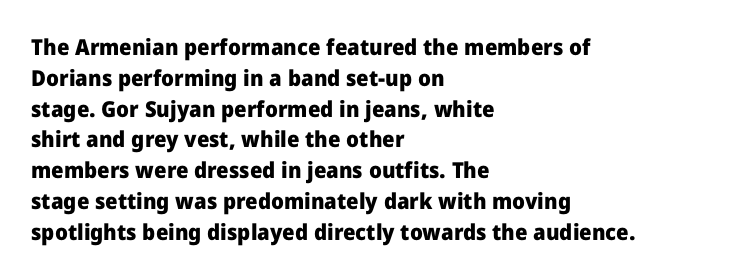
Q: Is the text bold? A: Yes.
Q: Is the text italic (slanted)? A: No, it is upright.
Q: Is the text underlined? A: No.
Q: How is the paragraph aligned? A: Left-aligned.
Q: Is the spacing between letters normal or unusually wide? A: Normal.
Q: Is the spacing between lines tight, normal or loose? A: Normal.
